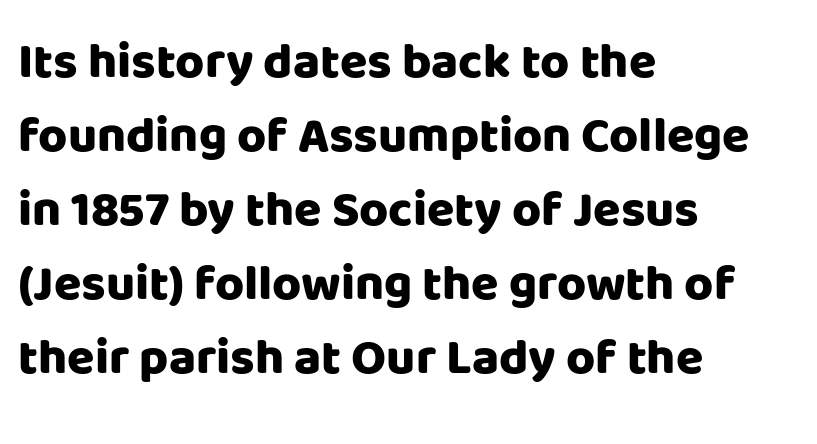
Bold? Absolutely — the strokes are thick and heavy. Look at the bottom of the vertical strokes: they stop flat, with no serifs. A typesetter would mark this as roman, not italic. A student would call this left alignment; a typographer would say flush left, rag right.
